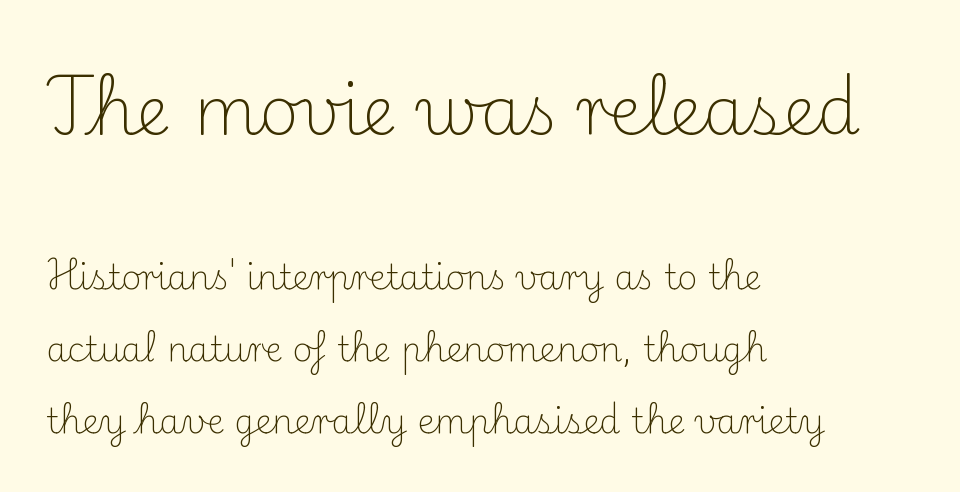
This block would shrink considerably if given ordinary leading; it's expanded now. The typesetting does not lean heavy: it is not bold. Do the letters lean? They stand straight. These lines are composed in type with serifs. Students, note that the glyphs here touch the page at normal intervals. Underline: absent.
